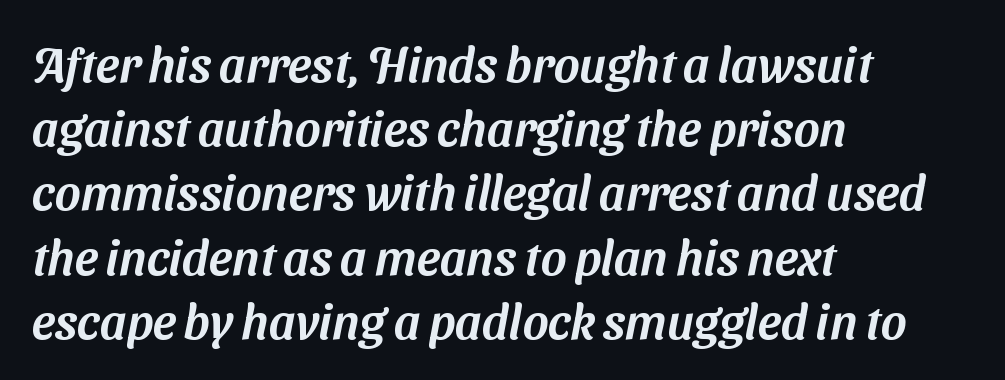
Q: Is the typeface a serif or a sans-serif typeface? A: Sans-serif.
Q: Is the text underlined? A: No.
Q: How is the paragraph aligned? A: Left-aligned.
Q: Is the spacing between letters normal or unusually wide? A: Normal.
Q: Is the spacing between lines tight, normal or loose? A: Normal.
Q: Width (condensed, normal, or wide)? A: Normal.
Q: Stroke contrast? A: Medium.
Q: x-height? A: Medium.
Q: Monospaced? A: No.
